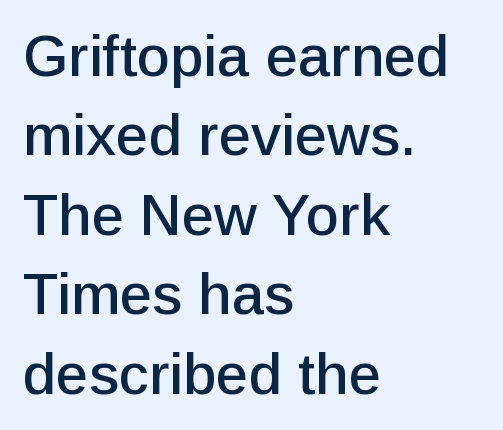
Q: Is the text italic (slanted)? A: No, it is upright.
Q: Is the typeface a serif or a sans-serif typeface? A: Sans-serif.
Q: Is the text underlined? A: No.
Q: How is the paragraph aligned? A: Left-aligned.
Q: Is the spacing between letters normal or unusually wide? A: Normal.
Q: Is the spacing between lines tight, normal or loose? A: Normal.
Q: Width (condensed, normal, or wide)? A: Normal.
Q: Stroke contrast? A: Low.
Q: x-height? A: Medium.
Q: Monospaced? A: No.
